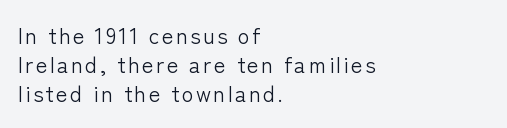
Q: Is the text bold? A: No.
Q: Is the text italic (slanted)? A: No, it is upright.
Q: Is the text underlined? A: No.
Q: How is the paragraph aligned? A: Left-aligned.
Q: Is the spacing between lines tight, normal or loose? A: Normal.
